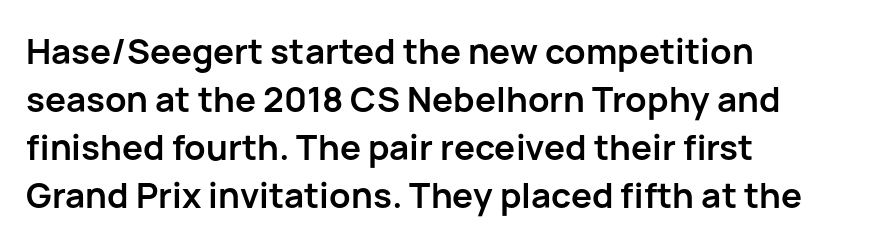
The image shows 35 px semibold sans-serif type, upright; set left-aligned, normal line spacing (1.37x), normal letter spacing, not underlined; low stroke contrast and a medium x-height.
